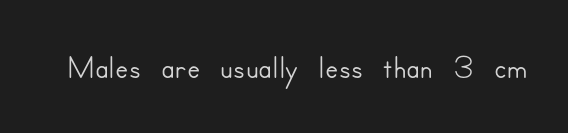
Has an underline been added? It has not. The letters sit at their default tracking, neither squeezed nor spread. Nope, not italic — everything's standing straight. No feet cap the strokes, marking this as sans-serif type. Proportional: the letters do not fall into vertical columns.
